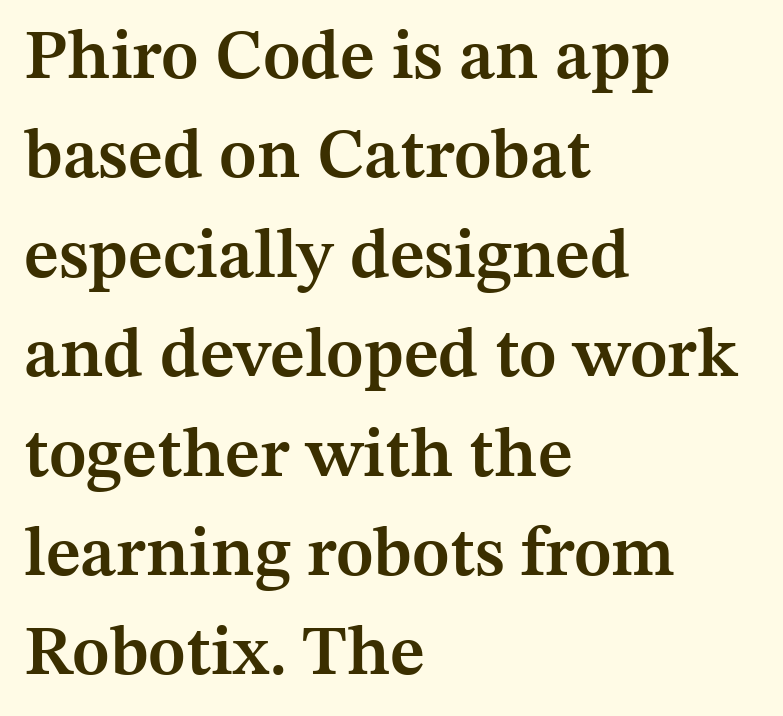
Q: Is the text bold? A: Semi-bold.
Q: Is the text italic (slanted)? A: No, it is upright.
Q: Is the typeface a serif or a sans-serif typeface? A: Serif.
Q: Is the text underlined? A: No.
Q: How is the paragraph aligned? A: Left-aligned.
Q: Is the spacing between letters normal or unusually wide? A: Normal.
Q: Is the spacing between lines tight, normal or loose? A: Normal.
Q: Width (condensed, normal, or wide)? A: Normal.
Q: Stroke contrast? A: Medium.
Q: x-height? A: Medium.
Q: Monospaced? A: No.
